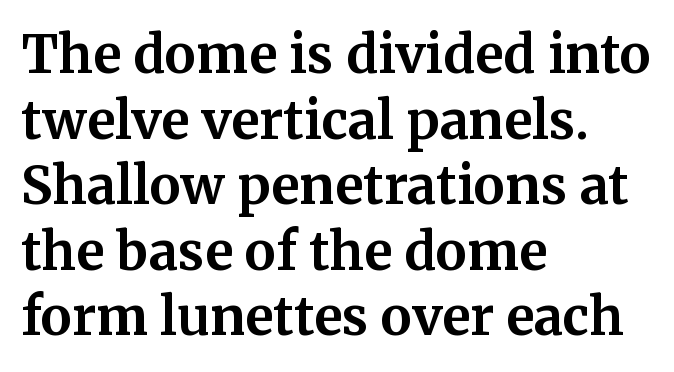
Q: Is the text bold? A: Yes.
Q: Is the text italic (slanted)? A: No, it is upright.
Q: Is the typeface a serif or a sans-serif typeface? A: Serif.
Q: Is the text underlined? A: No.
Q: How is the paragraph aligned? A: Left-aligned.
Q: Is the spacing between letters normal or unusually wide? A: Normal.
Q: Is the spacing between lines tight, normal or loose? A: Normal.
Q: Width (condensed, normal, or wide)? A: Normal.
Q: Stroke contrast? A: Medium.
Q: x-height? A: Medium.
Q: Monospaced? A: No.
